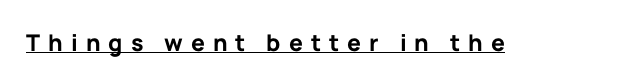
Every stem runs plumb, perpendicular to the baseline. The characters look thick and weighty, a clear bold. Check the space under the baseline: a stroke is drawn there. The horizontal fit of the characters is loose and conspicuously gappy.
